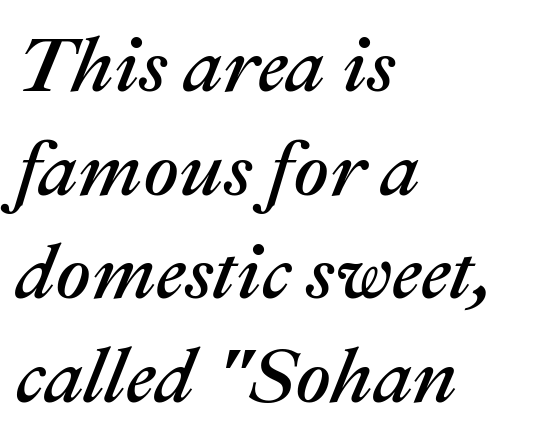
Q: Is the text italic (slanted)? A: Yes, it leans right by about 22 degrees.
Q: Is the text underlined? A: No.
Q: How is the paragraph aligned? A: Left-aligned.
Q: Is the spacing between letters normal or unusually wide? A: Normal.
Q: Is the spacing between lines tight, normal or loose? A: Normal.
Q: Width (condensed, normal, or wide)? A: Normal.
Q: Stroke contrast? A: Medium.
Q: x-height? A: Medium.
Q: Monospaced? A: No.
